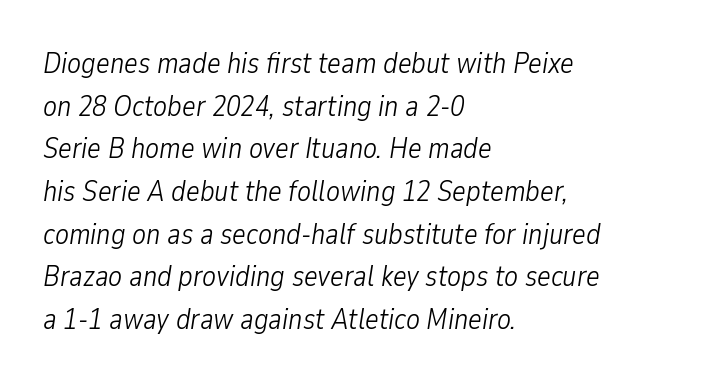
Q: Is the text bold? A: No.
Q: Is the text italic (slanted)? A: Yes, it leans right by about 9 degrees.
Q: Is the text underlined? A: No.
Q: How is the paragraph aligned? A: Left-aligned.
Q: Is the spacing between letters normal or unusually wide? A: Normal.
Q: Is the spacing between lines tight, normal or loose? A: Normal.
Q: Width (condensed, normal, or wide)? A: Condensed.
Q: Stroke contrast? A: Low.
Q: x-height? A: Medium.
Q: Monospaced? A: No.
